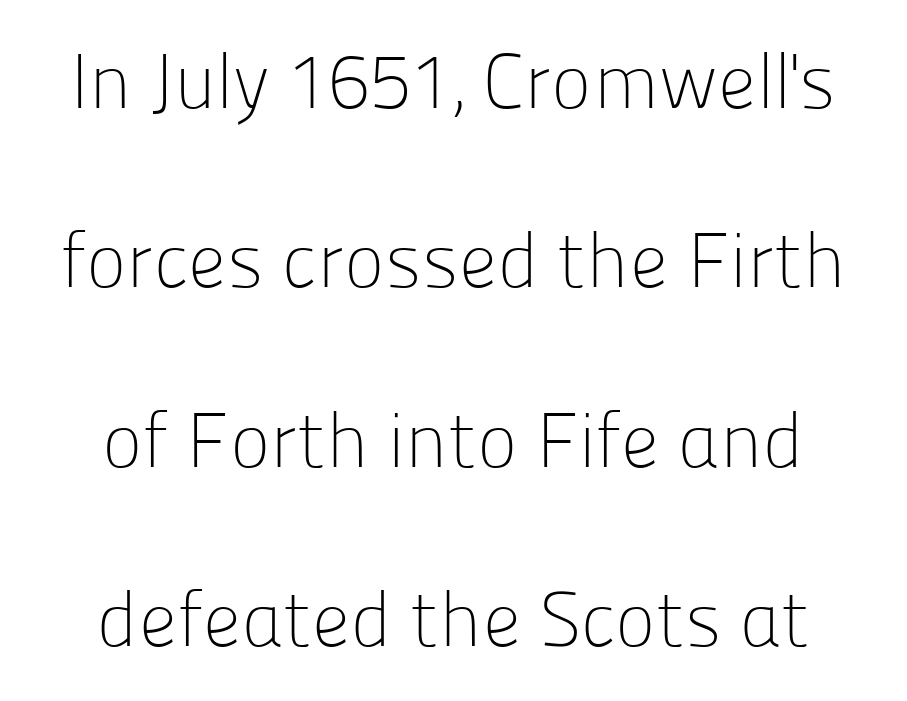
Has an underline been added? It has not. The face used here is rendered with its standard letterfit. Think of a printed novel: that variable character pitch is what you see here. The strokes carry an ordinary text weight at most. What's the leading like? Stretched, with rows far apart.
